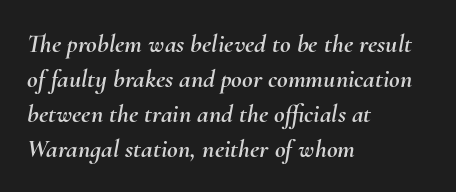
The image shows 26 px text type, italic (leaning right); set left-aligned, normal line spacing (1.34x), normal letter spacing, not underlined.
